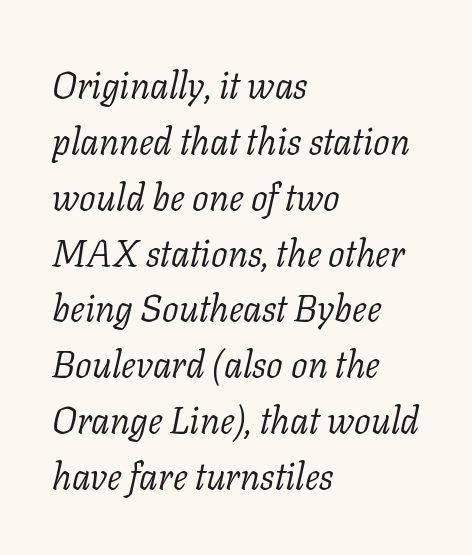
Spacing verdict: proportional, widths tailored to each character. Glyph-to-glyph distance matches everyday printed text. The rendering anchors every line to the left-hand side. The area under the type is left untouched.
